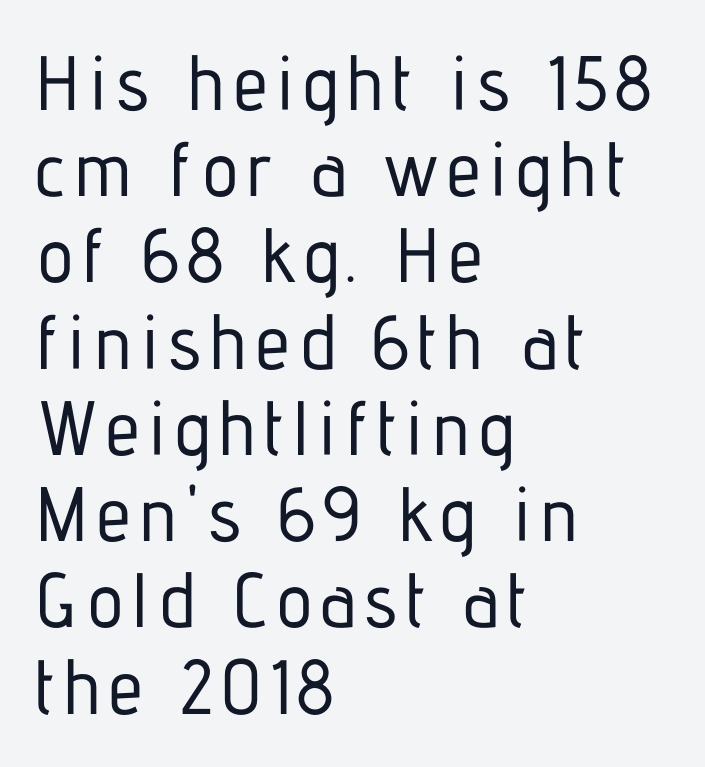
This sample has the flowing, uneven cadence of proportional lettering. This rendering employs a face without finishing strokes, i.e., a sans-serif. Vertically, the passage feels compressed, each row crowding the next. The letters stand upright; this is a roman face. No word sits above an underline.
